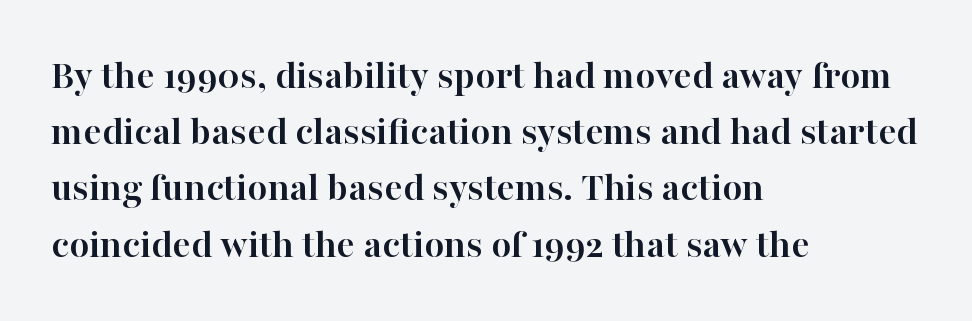
Q: Is the text bold? A: Yes.
Q: Is the text italic (slanted)? A: No, it is upright.
Q: Is the typeface a serif or a sans-serif typeface? A: Serif.
Q: Is the text underlined? A: No.
Q: How is the paragraph aligned? A: Left-aligned.
Q: Is the spacing between letters normal or unusually wide? A: Normal.
Q: Is the spacing between lines tight, normal or loose? A: Normal.
Q: Width (condensed, normal, or wide)? A: Normal.
Q: Stroke contrast? A: High.
Q: x-height? A: Medium.
Q: Monospaced? A: No.
